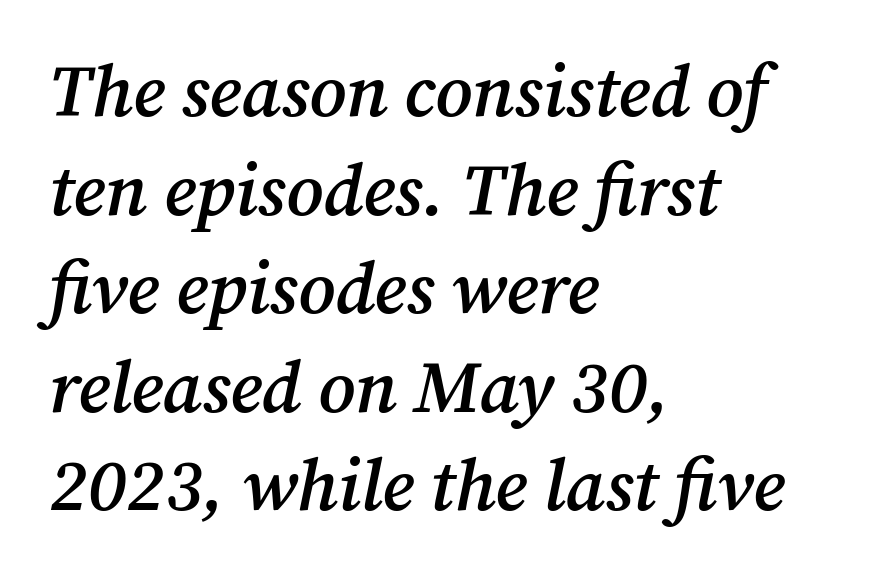
{"serif": "yes", "italic": "yes", "lean": "right", "slant_degrees": 12, "bold": "semi", "weight": "semibold", "width": "normal", "stroke_contrast": "medium", "x_height": "medium", "monospaced": "no", "underline": "no", "align": "left", "line_spacing": "normal", "line_spacing_ratio": 1.35, "letter_spacing": "normal", "letter_spacing_em": 0.0, "glyph_px": 73}
